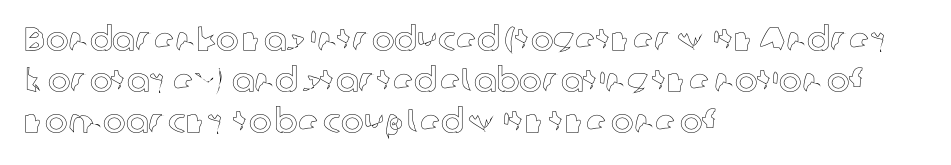
{"italic": "no", "width": "normal", "x_height": "medium", "monospaced": "no", "underline": "no", "align": "left", "line_spacing_ratio": 1.2, "letter_spacing": "normal", "letter_spacing_em": 0.0, "glyph_px": 34}
